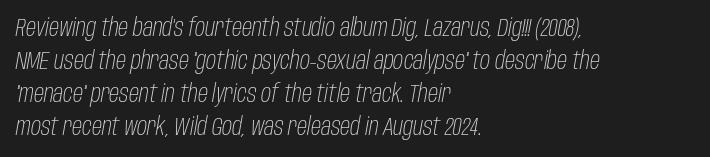
Q: Is the text bold? A: No.
Q: Is the text italic (slanted)? A: Yes, it leans right by about 10 degrees.
Q: Is the text underlined? A: No.
Q: How is the paragraph aligned? A: Left-aligned.
Q: Is the spacing between letters normal or unusually wide? A: Normal.
Q: Is the spacing between lines tight, normal or loose? A: Normal.
